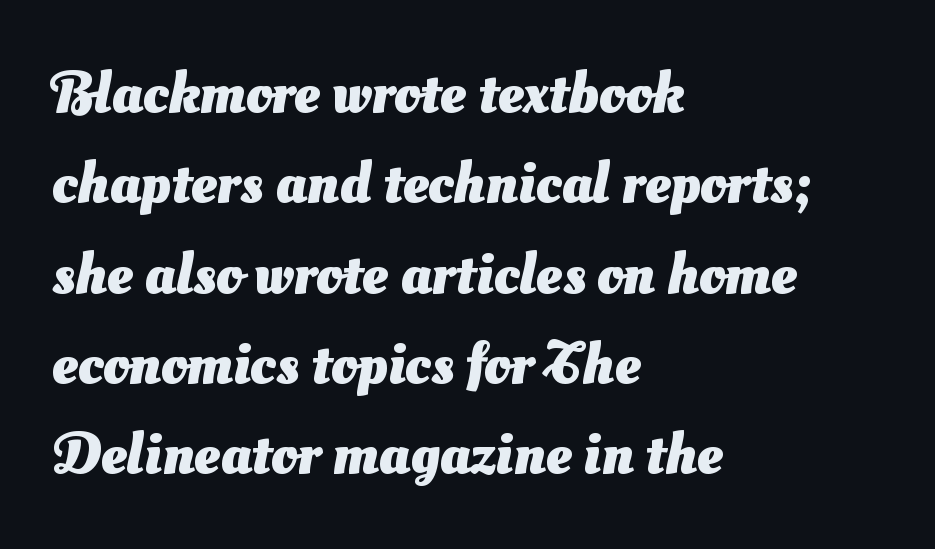
The image shows 59 px heavy sans-serif type; set left-aligned, normal line spacing (1.53x), normal letter spacing, not underlined; medium stroke contrast and a small x-height.
